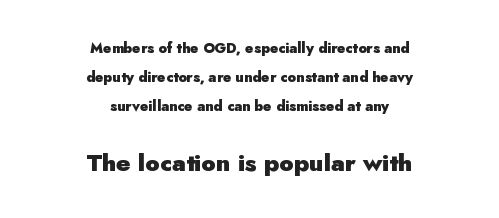
Q: Is the text bold? A: Yes.
Q: Is the text italic (slanted)? A: No, it is upright.
Q: Is the text underlined? A: No.
Q: How is the paragraph aligned? A: Centered.
Q: Is the spacing between letters normal or unusually wide? A: Normal.
Q: Is the spacing between lines tight, normal or loose? A: Loose.
Q: Which block of text is set in a larger size, the first (top) or the second (bottom)? A: The second (bottom) one.
